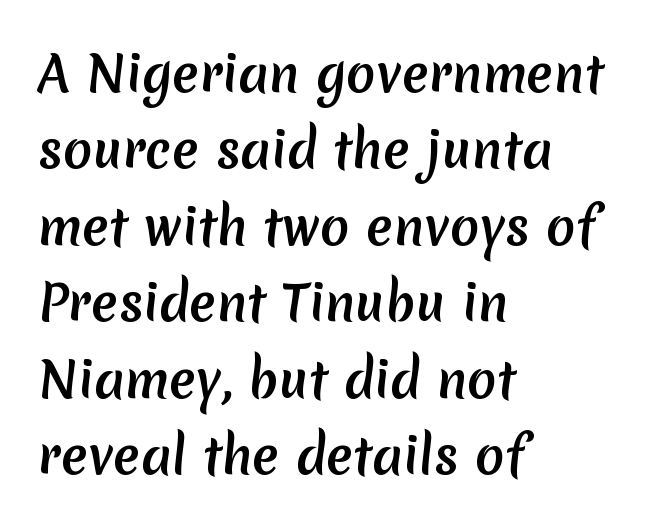
Q: Is the typeface a serif or a sans-serif typeface? A: Sans-serif.
Q: Is the text underlined? A: No.
Q: How is the paragraph aligned? A: Left-aligned.
Q: Is the spacing between letters normal or unusually wide? A: Normal.
Q: Is the spacing between lines tight, normal or loose? A: Normal.
Q: Width (condensed, normal, or wide)? A: Normal.
Q: Stroke contrast? A: Medium.
Q: x-height? A: Medium.
Q: Monospaced? A: No.
